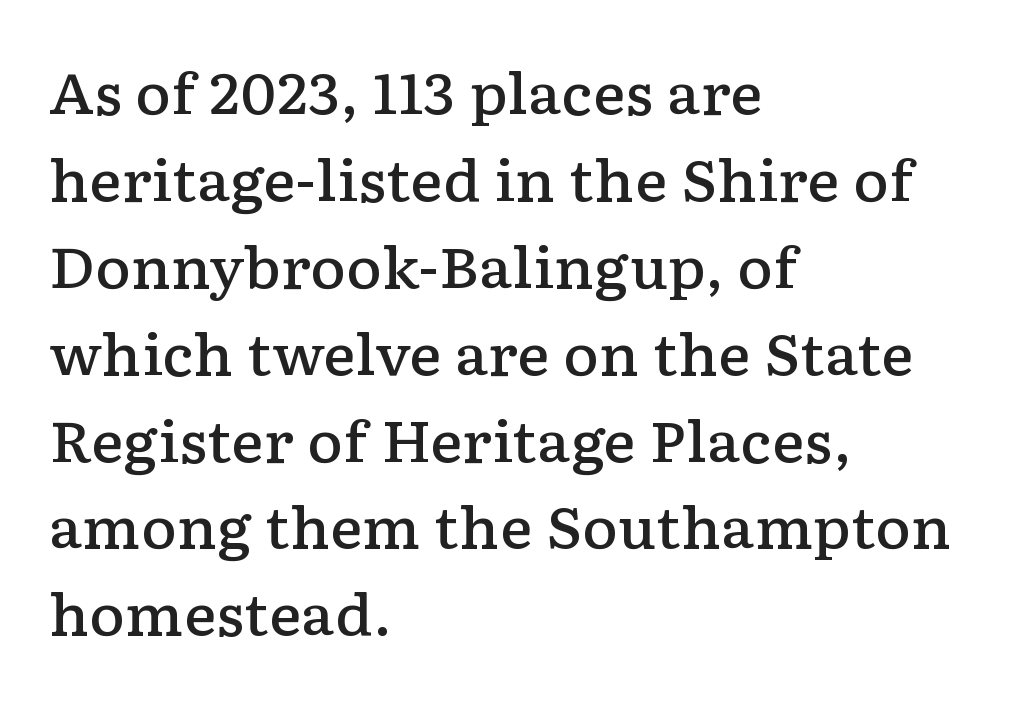
The image shows 55 px semibold, wide serif type, upright; set left-aligned, normal line spacing (1.58x), normal letter spacing, not underlined; low stroke contrast and a medium x-height.
